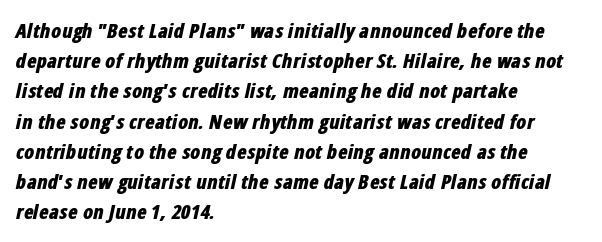
Honestly, there is no underline to notice here at all. Words appear dense and cohesive because spacing is normal. Evenly set lines give the paragraph a standard silhouette. Visually the block forms a straight wall on the left and a jagged coastline on the right.
